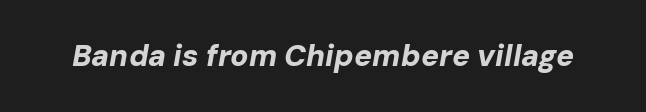
{"italic": "yes", "lean": "right", "slant_degrees": 10, "bold": "yes", "weight": "bold", "width": "normal", "stroke_contrast": "low", "x_height": "medium", "monospaced": "no", "underline": "no", "letter_spacing": "normal", "letter_spacing_em": 0.0, "glyph_px": 30}
